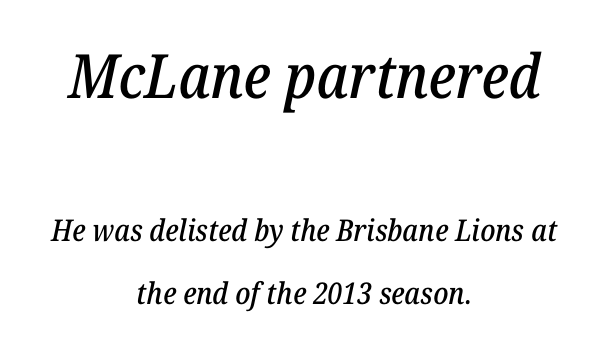
A clean baseline with only descenders dipping below it. Layout note: lines centered. Note the varied advance widths — an 'i' is clearly narrower than an 'm'. Does the bottom block carry the larger type? No, the top block does.
